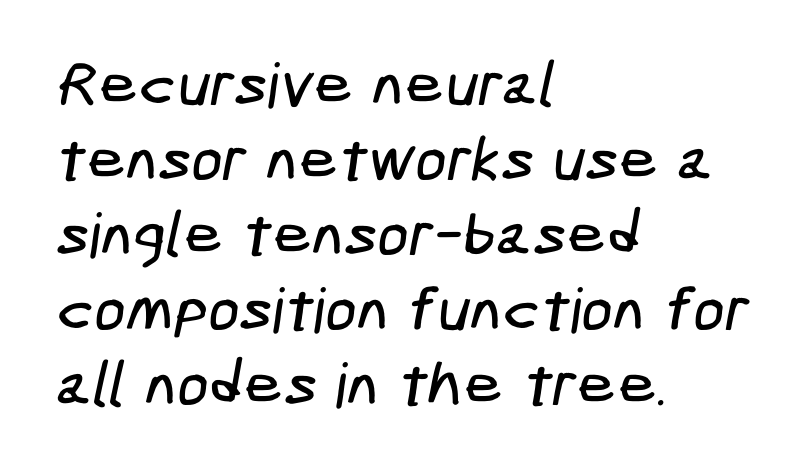
{"serif": "no", "width": "condensed", "stroke_contrast": "low", "x_height": "medium", "underline": "no", "align": "left", "line_spacing_ratio": 1.21, "letter_spacing": "normal", "letter_spacing_em": 0.0, "glyph_px": 62}
